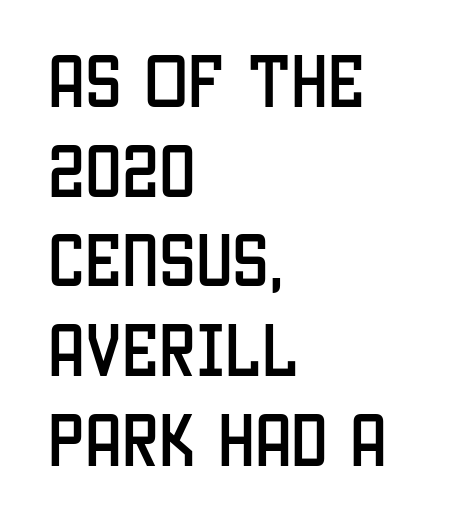
Honestly, there is no underline to notice here at all. The font's upright variant was chosen for this text. Glyph-to-glyph distance matches everyday printed text. Casual observation: everything's shoved over to the left. Do the characters align in a grid? No, the font is proportional. Compared with typical paragraphs, the rows here are spaced about the same.
